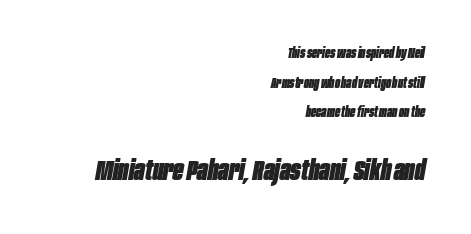
{"italic": "yes", "lean": "right", "slant_degrees": 10, "bold": "yes", "weight": "heavy", "width": "condensed", "stroke_contrast": "low", "x_height": "large", "monospaced": "no", "underline": "no", "align": "right", "line_spacing": "loose", "line_spacing_ratio": 2.11, "letter_spacing": "normal", "letter_spacing_em": 0.0, "larger_block": "second", "size_ratio": 2.0, "glyph_px": 28}
